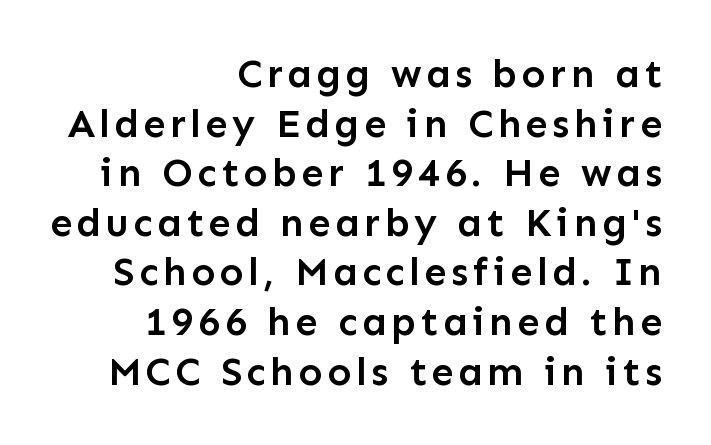
{"serif": "no", "italic": "no", "bold": "semi", "weight": "semibold", "width": "normal", "stroke_contrast": "low", "x_height": "medium", "monospaced": "no", "underline": "no", "align": "right", "line_spacing_ratio": 1.24, "glyph_px": 40}
